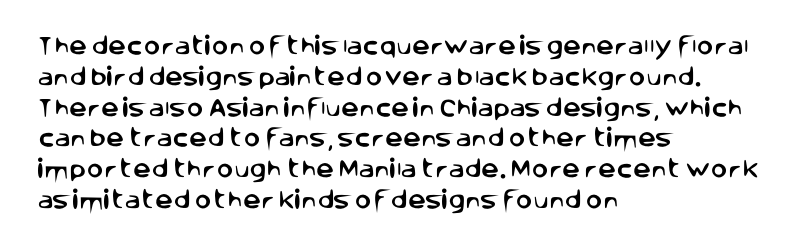
The image shows 20 px text type, upright; set left-aligned, normal line spacing (1.54x), normal letter spacing, not underlined.
